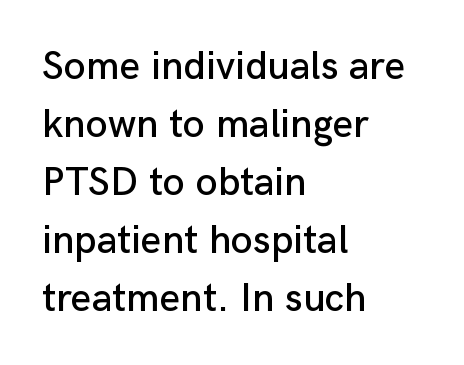
The image shows 40 px sans-serif type, upright; set left-aligned, normal line spacing (1.45x), normal letter spacing, not underlined; low stroke contrast and a medium x-height.
